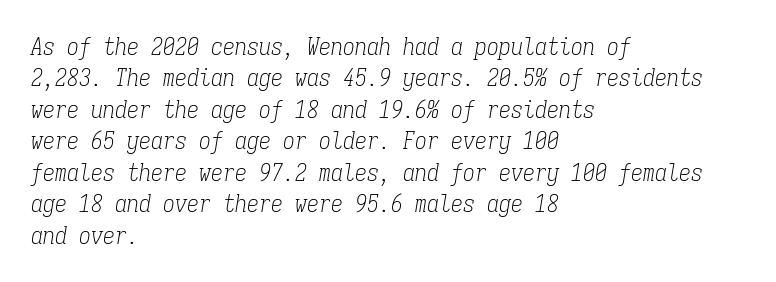
Evenly set lines give the paragraph a standard silhouette. You could call the tracking neutral — neither tight nor loose. A clean baseline with only descenders dipping below it. Weight class: somewhere from thin through regular.
